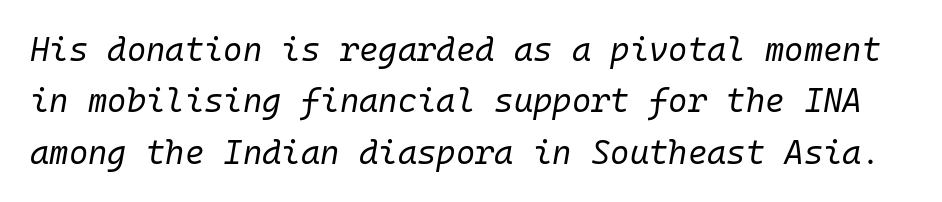
The image shows 33 px regular-weight type, italic (leaning right), monospaced; set normal line spacing (1.56x), normal letter spacing, not underlined; low stroke contrast and a medium x-height.
